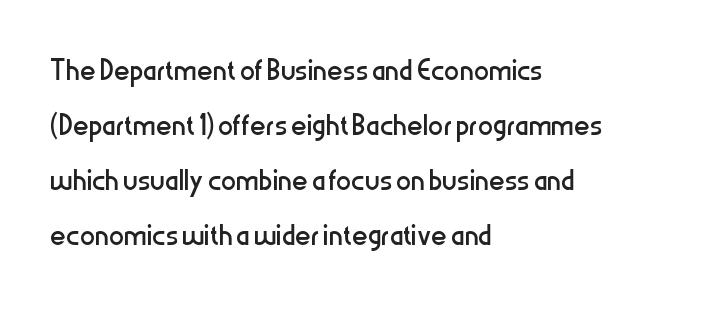
{"serif": "no", "italic": "no", "bold": "no", "weight": "regular", "width": "condensed", "stroke_contrast": "low", "x_height": "medium", "monospaced": "no", "underline": "no", "align": "left", "line_spacing": "normal", "line_spacing_ratio": 1.45, "letter_spacing": "normal", "letter_spacing_em": 0.0, "glyph_px": 38}
